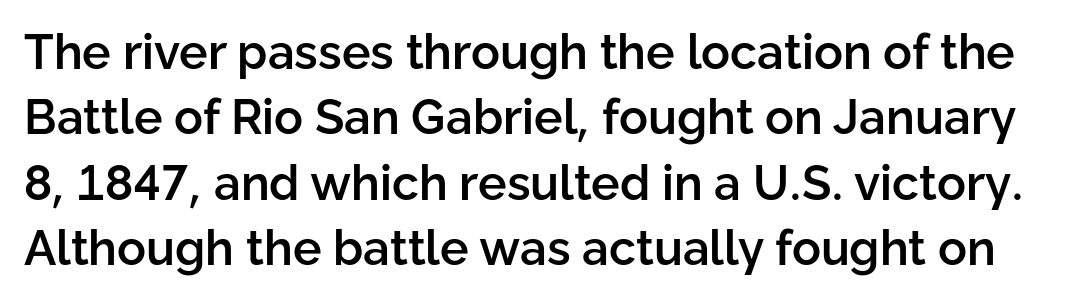
Q: Is the text bold? A: Semi-bold.
Q: Is the text italic (slanted)? A: No, it is upright.
Q: Is the typeface a serif or a sans-serif typeface? A: Sans-serif.
Q: Is the text underlined? A: No.
Q: Is the spacing between letters normal or unusually wide? A: Normal.
Q: Is the spacing between lines tight, normal or loose? A: Normal.
Q: Width (condensed, normal, or wide)? A: Normal.
Q: Stroke contrast? A: Low.
Q: x-height? A: Medium.
Q: Monospaced? A: No.
